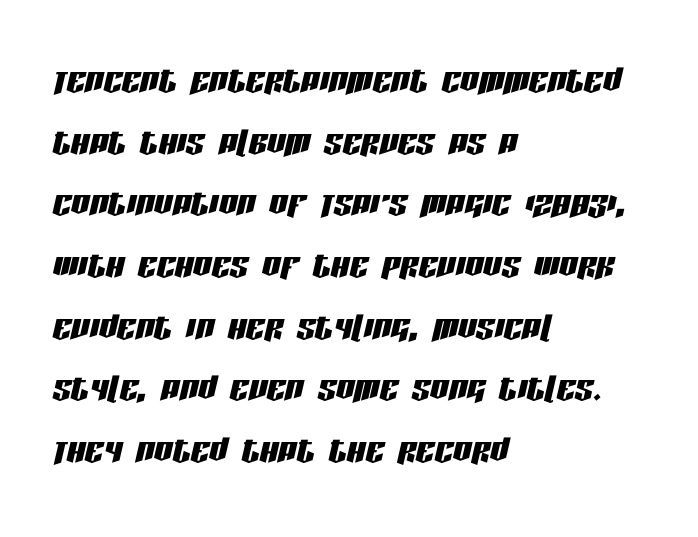
Q: Is the text italic (slanted)? A: Yes, it leans right by about 13 degrees.
Q: Is the text underlined? A: No.
Q: How is the paragraph aligned? A: Left-aligned.
Q: Is the spacing between letters normal or unusually wide? A: Normal.
Q: Is the spacing between lines tight, normal or loose? A: Normal.
Q: Width (condensed, normal, or wide)? A: Condensed.
Q: Stroke contrast? A: Low.
Q: x-height? A: Large.
Q: Monospaced? A: No.
